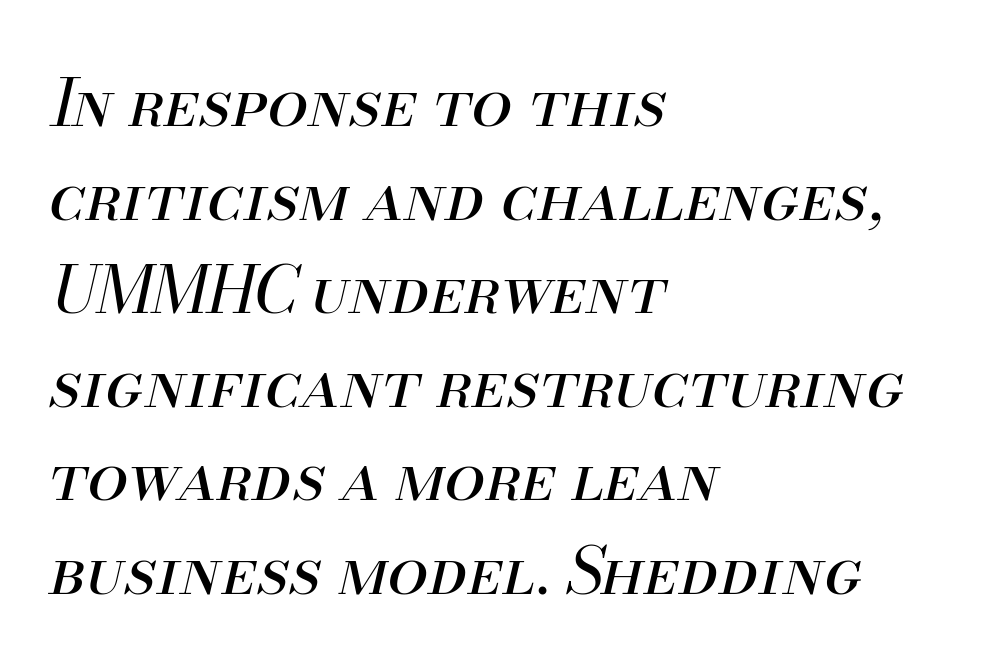
Q: Is the text bold? A: No.
Q: Is the text italic (slanted)? A: Yes, it leans right by about 13 degrees.
Q: Is the text underlined? A: No.
Q: How is the paragraph aligned? A: Left-aligned.
Q: Is the spacing between letters normal or unusually wide? A: Normal.
Q: Is the spacing between lines tight, normal or loose? A: Normal.
Q: Width (condensed, normal, or wide)? A: Normal.
Q: Stroke contrast? A: Medium.
Q: x-height? A: Small.
Q: Monospaced? A: No.
